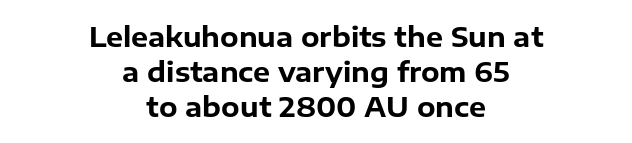
{"italic": "no", "bold": "yes", "underline": "no", "align": "center", "line_spacing": "normal", "line_spacing_ratio": 1.3, "letter_spacing": "normal", "letter_spacing_em": 0.0, "glyph_px": 27}
